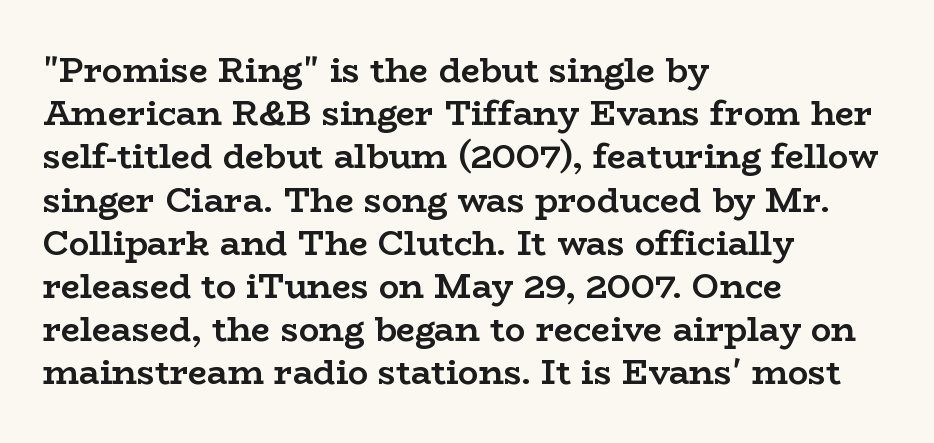
{"serif": "yes", "italic": "no", "bold": "yes", "weight": "semibold", "width": "wide", "stroke_contrast": "low", "x_height": "medium", "monospaced": "no", "underline": "no", "align": "left", "line_spacing": "normal", "line_spacing_ratio": 1.27, "letter_spacing": "normal", "letter_spacing_em": 0.0, "glyph_px": 34}
